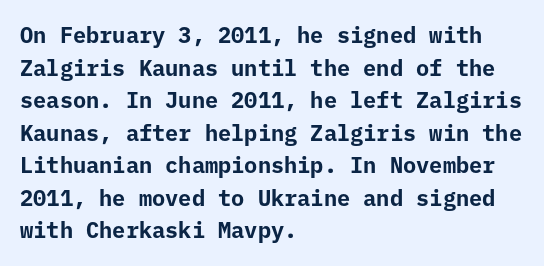
Q: Is the text bold? A: Yes.
Q: Is the text italic (slanted)? A: No, it is upright.
Q: Is the text underlined? A: No.
Q: How is the paragraph aligned? A: Left-aligned.
Q: Is the spacing between letters normal or unusually wide? A: Normal.
Q: Is the spacing between lines tight, normal or loose? A: Normal.
